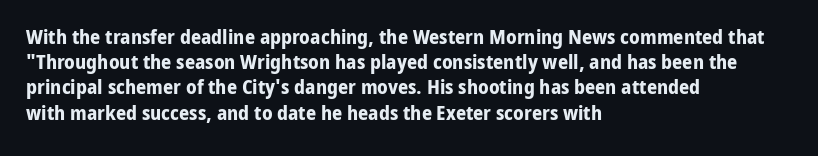
The space directly below the letters is spotless. This rendering uses left alignment, leaving the right contour irregular. The typography opts for an upright posture over an oblique one. Each word holds together tightly as a unit, with standard inter-letter gaps. Pretty heavy lettering here — definitely bold.
